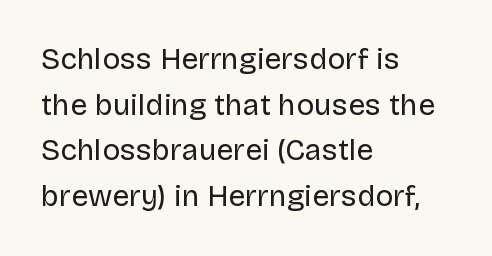
Leftover space on each line is placed entirely after the last word. Compared with typical body copy, the letter spacing here is the same. Posture: upright roman. Is there much room between lines? A standard amount, neither cramped nor airy. Looks like regular typesetting: each glyph gets only the width it needs.
